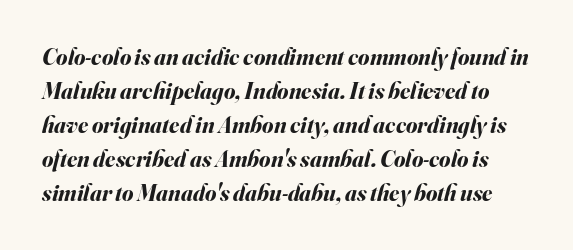
Q: Is the text bold? A: Yes.
Q: Is the text italic (slanted)? A: Yes, it leans right by about 16 degrees.
Q: Is the text underlined? A: No.
Q: Is the spacing between letters normal or unusually wide? A: Normal.
Q: Is the spacing between lines tight, normal or loose? A: Normal.
